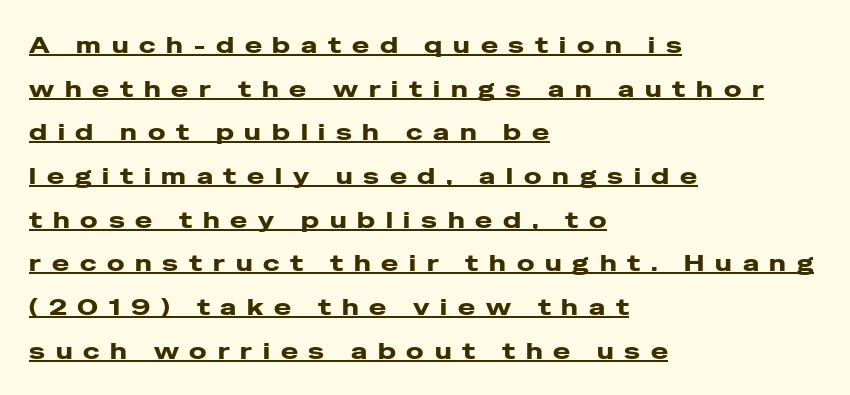
The image shows 23 px bold type, upright; set left-aligned, loose line spacing (1.9x), unusually wide letter spacing (+0.47 em), underlined.
